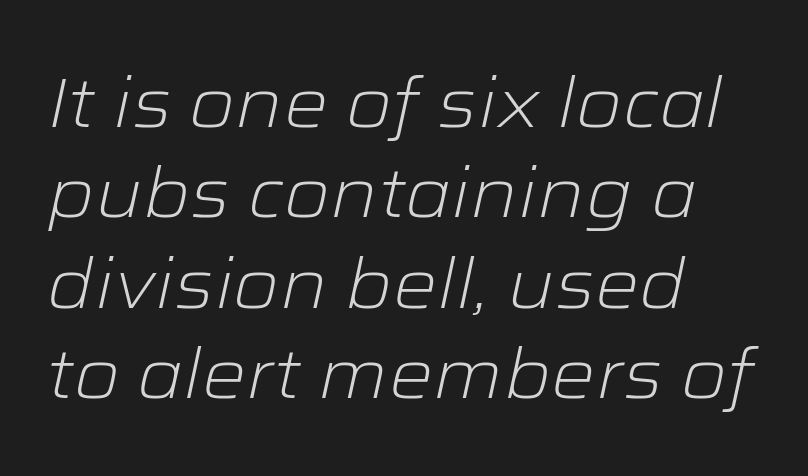
{"italic": "yes", "lean": "right", "slant_degrees": 12, "bold": "no", "weight": "light", "width": "wide", "stroke_contrast": "low", "x_height": "medium", "monospaced": "no", "underline": "no", "align": "left", "line_spacing": "normal", "line_spacing_ratio": 1.29, "letter_spacing": "normal", "letter_spacing_em": 0.0, "glyph_px": 70}
